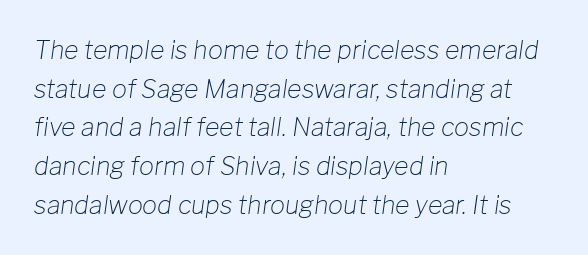
{"italic": "yes", "lean": "right", "slant_degrees": 8, "bold": "no", "underline": "no", "align": "left", "line_spacing": "normal", "line_spacing_ratio": 1.55, "letter_spacing": "normal", "letter_spacing_em": 0.0, "glyph_px": 25}
